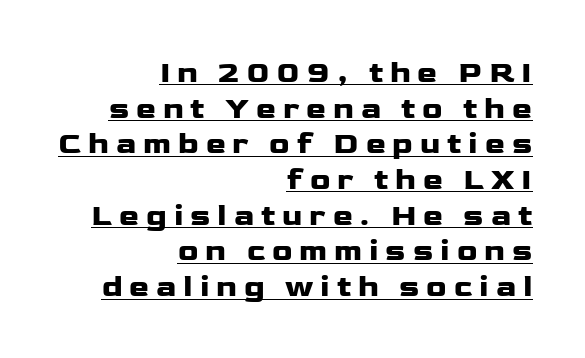
What decoration does the sample have? An underline. Caption: multi-line text, flush right, ragged left. This is sans-serif lettering, the kind often seen on screens and signage. These lines are rendered in a variable-pitch font. Is the letter spacing exaggerated? Yes — the characters are pushed far apart. Italic: no, the glyphs are upright roman.
